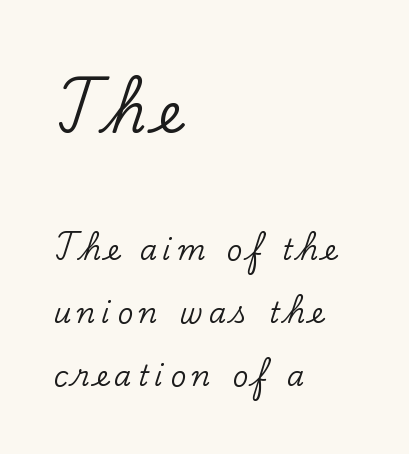
The image shows 55 px serif type; set left-aligned, loose line spacing (2.24x), unusually wide letter spacing (+0.22 em), not underlined; the first (top) block is 1.96x larger; low stroke contrast and a small x-height.
